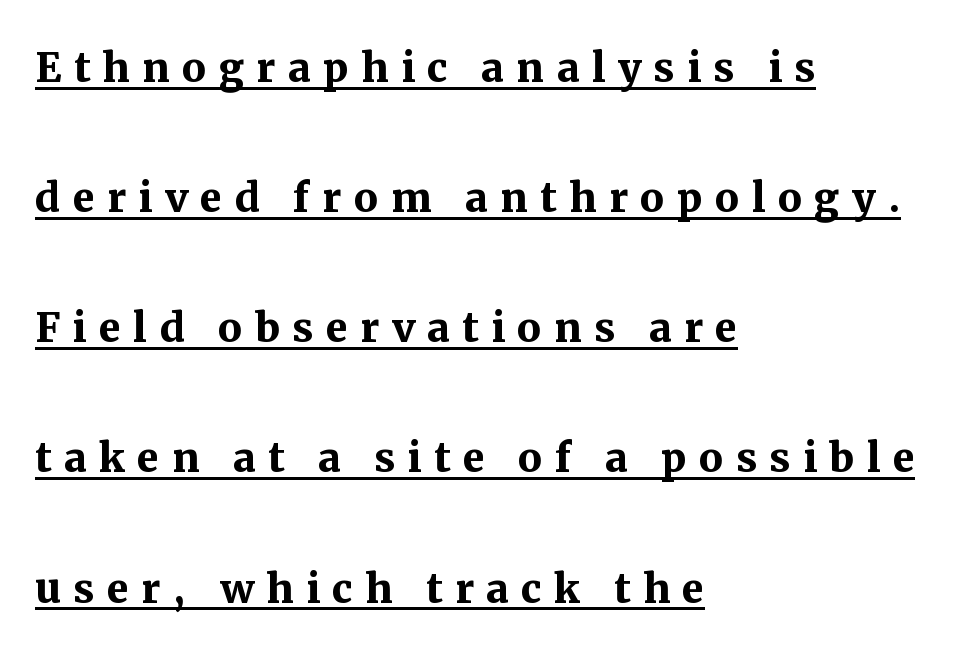
The text block is weighted toward the left margin, trailing off unevenly rightward. Notice how the stems are strictly vertical — no italics here. Airy leading. The letters advance in unequal steps, a hallmark of proportional type.
